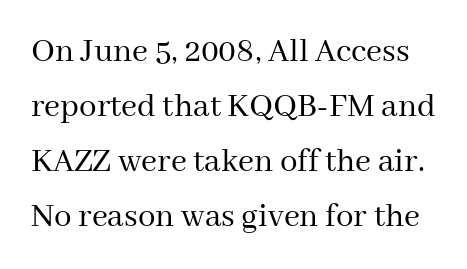
{"serif": "yes", "italic": "no", "bold": "no", "weight": "regular", "width": "normal", "stroke_contrast": "medium", "x_height": "medium", "monospaced": "no", "underline": "no", "line_spacing": "normal", "line_spacing_ratio": 1.57, "letter_spacing": "normal", "letter_spacing_em": 0.0, "glyph_px": 35}
